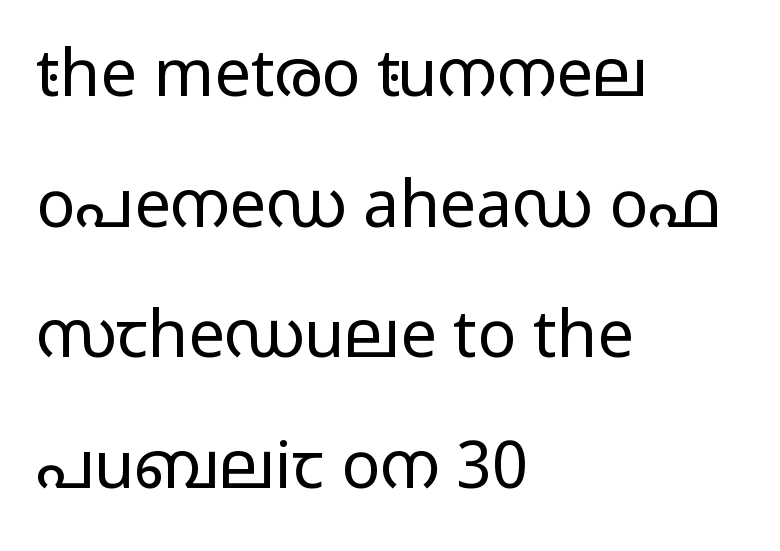
The image shows 65 px regular-weight, wide sans-serif type, upright; set left-aligned, loose line spacing (2.01x), normal letter spacing, not underlined; low stroke contrast and a medium x-height.
